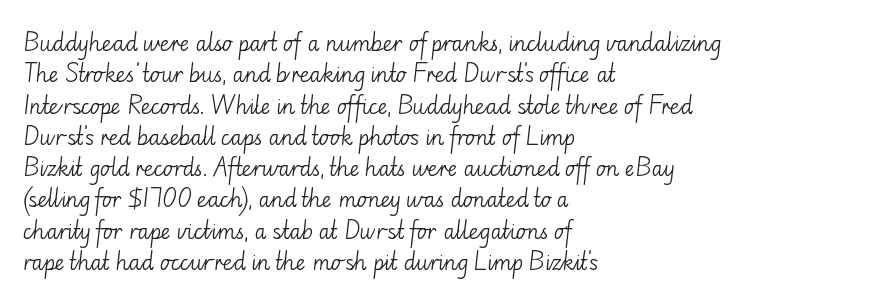
{"bold": "no", "underline": "no", "align": "left", "line_spacing": "normal", "line_spacing_ratio": 1.49, "letter_spacing": "normal", "letter_spacing_em": 0.0, "glyph_px": 21}
